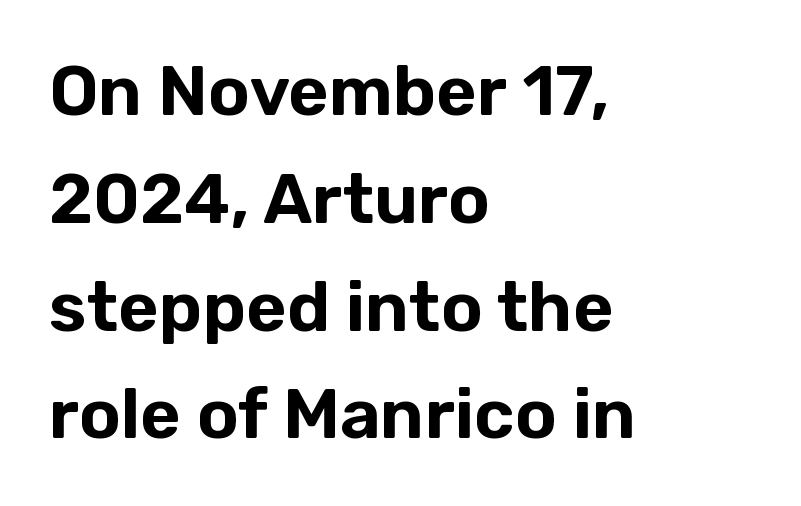
{"serif": "no", "italic": "no", "width": "normal", "stroke_contrast": "low", "x_height": "medium", "monospaced": "no", "underline": "no", "align": "left", "line_spacing": "normal", "line_spacing_ratio": 1.54, "letter_spacing": "normal", "letter_spacing_em": 0.0, "glyph_px": 70}
